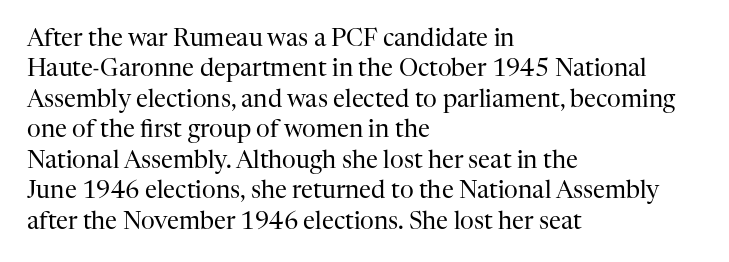
The image shows 24 px text type, upright; set left-aligned, normal line spacing (1.27x), normal letter spacing, not underlined.
